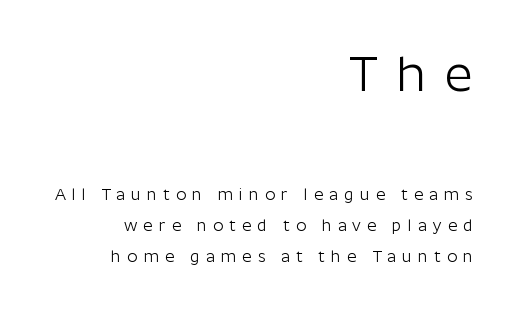
Q: Is the text bold? A: No.
Q: Is the text italic (slanted)? A: No, it is upright.
Q: Is the typeface a serif or a sans-serif typeface? A: Sans-serif.
Q: Is the text underlined? A: No.
Q: How is the paragraph aligned? A: Right-aligned.
Q: Is the spacing between letters normal or unusually wide? A: Unusually wide.
Q: Is the spacing between lines tight, normal or loose? A: Loose.
Q: Which block of text is set in a larger size, the first (top) or the second (bottom)? A: The first (top) one.
Q: Width (condensed, normal, or wide)? A: Normal.
Q: Stroke contrast? A: Low.
Q: x-height? A: Medium.
Q: Monospaced? A: No.
